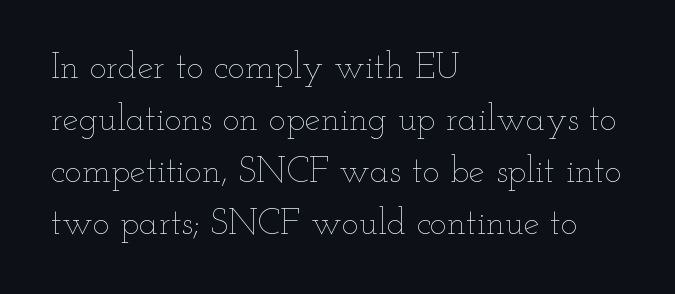
Q: Is the text bold? A: No.
Q: Is the text italic (slanted)? A: No, it is upright.
Q: Is the text underlined? A: No.
Q: How is the paragraph aligned? A: Left-aligned.
Q: Is the spacing between letters normal or unusually wide? A: Normal.
Q: Is the spacing between lines tight, normal or loose? A: Normal.
Q: Width (condensed, normal, or wide)? A: Wide.
Q: Stroke contrast? A: Low.
Q: x-height? A: Small.
Q: Monospaced? A: No.
